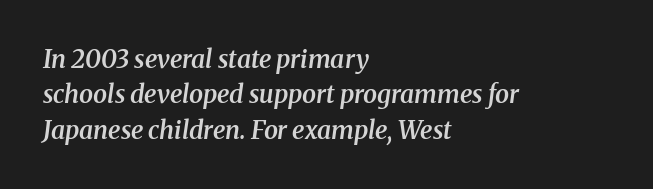
The image shows 25 px text type, italic (leaning right); set left-aligned, normal line spacing (1.42x), normal letter spacing, not underlined.
